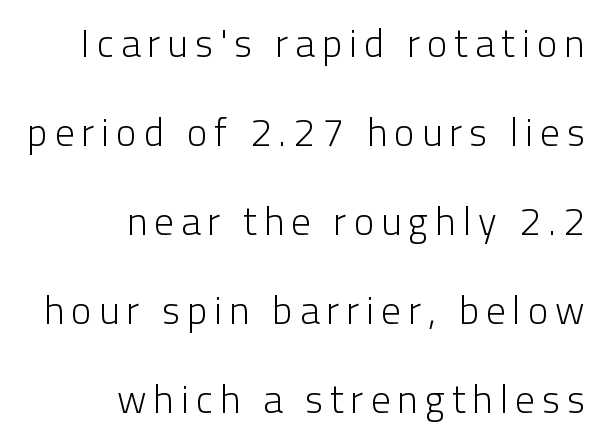
{"serif": "no", "italic": "no", "bold": "no", "weight": "light", "width": "normal", "stroke_contrast": "low", "x_height": "medium", "monospaced": "no", "underline": "no", "align": "right", "line_spacing": "loose", "line_spacing_ratio": 2.28, "glyph_px": 39}
